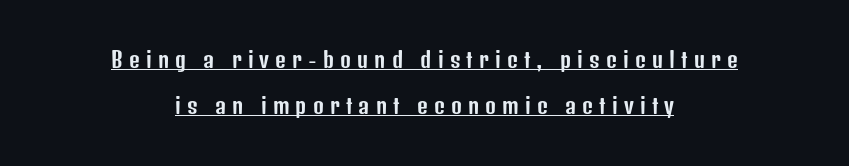
Q: Is the text italic (slanted)? A: No, it is upright.
Q: Is the text underlined? A: Yes.
Q: How is the paragraph aligned? A: Centered.
Q: Is the spacing between letters normal or unusually wide? A: Unusually wide.
Q: Is the spacing between lines tight, normal or loose? A: Loose.
